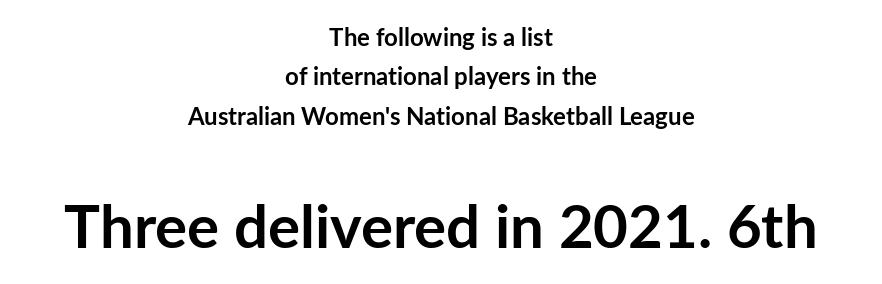
{"serif": "no", "italic": "no", "bold": "yes", "weight": "semibold", "width": "normal", "stroke_contrast": "low", "x_height": "medium", "monospaced": "no", "underline": "no", "align": "center", "line_spacing": "normal", "line_spacing_ratio": 1.64, "letter_spacing": "normal", "letter_spacing_em": 0.0, "larger_block": "second", "size_ratio": 2.5, "glyph_px": 60}
